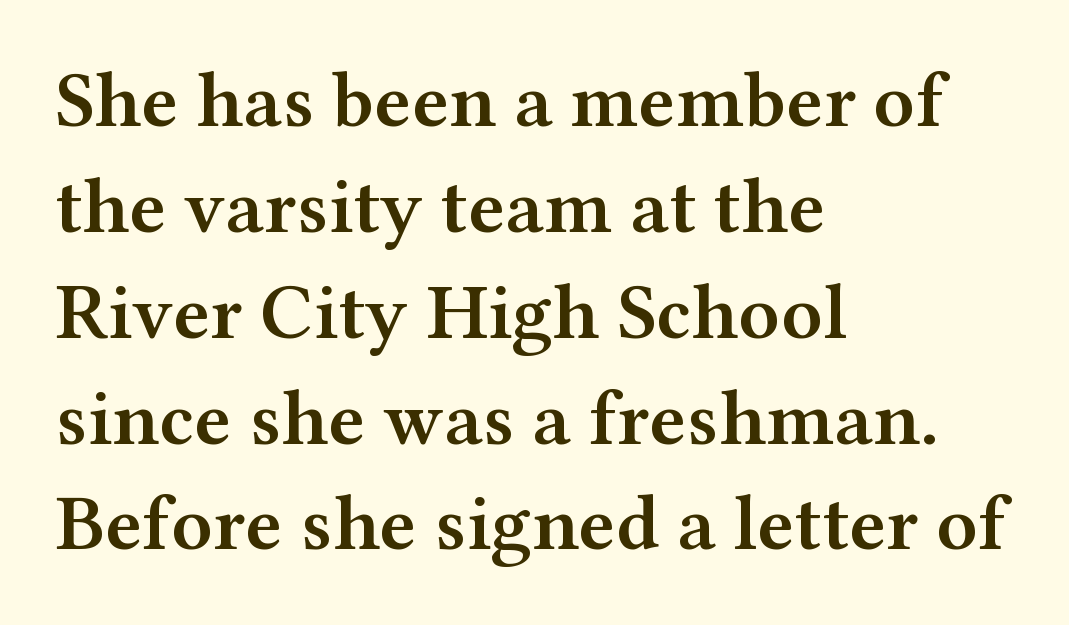
Q: Is the text bold? A: Semi-bold.
Q: Is the text italic (slanted)? A: No, it is upright.
Q: Is the typeface a serif or a sans-serif typeface? A: Serif.
Q: Is the text underlined? A: No.
Q: How is the paragraph aligned? A: Left-aligned.
Q: Is the spacing between letters normal or unusually wide? A: Normal.
Q: Is the spacing between lines tight, normal or loose? A: Normal.
Q: Width (condensed, normal, or wide)? A: Wide.
Q: Stroke contrast? A: Medium.
Q: x-height? A: Medium.
Q: Monospaced? A: No.
